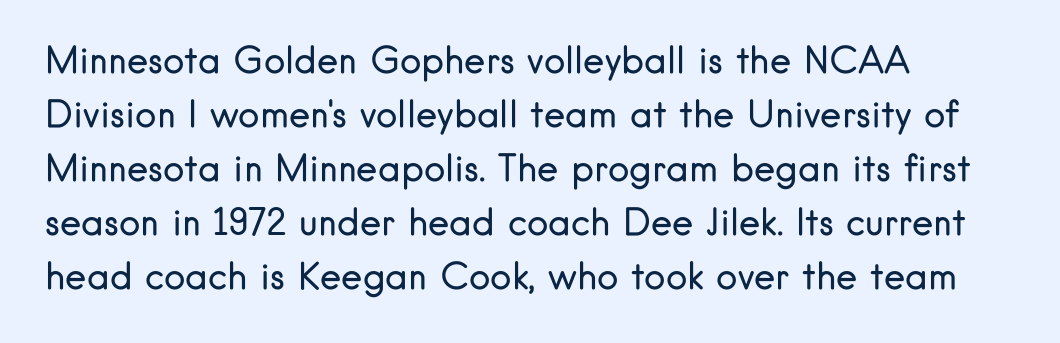
Q: Is the text bold? A: No.
Q: Is the text italic (slanted)? A: No, it is upright.
Q: Is the typeface a serif or a sans-serif typeface? A: Sans-serif.
Q: Is the text underlined? A: No.
Q: How is the paragraph aligned? A: Left-aligned.
Q: Is the spacing between letters normal or unusually wide? A: Normal.
Q: Is the spacing between lines tight, normal or loose? A: Normal.
Q: Width (condensed, normal, or wide)? A: Normal.
Q: Stroke contrast? A: Low.
Q: x-height? A: Small.
Q: Monospaced? A: No.
